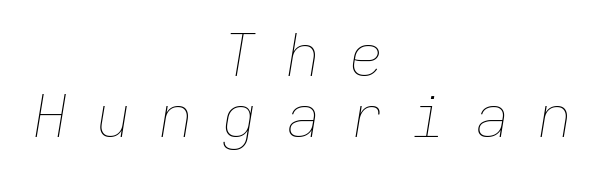
Compared with ordinary roman type, these characters are visibly tilted. The designer dialed line spacing down below the default. Glyph-to-glyph distance is far greater than everyday printed text. The face used here is monospaced, like something from a code editor. A centered setting, common on invitations and titles, is used for this passage. Descenders are the only things crossing below the line.
